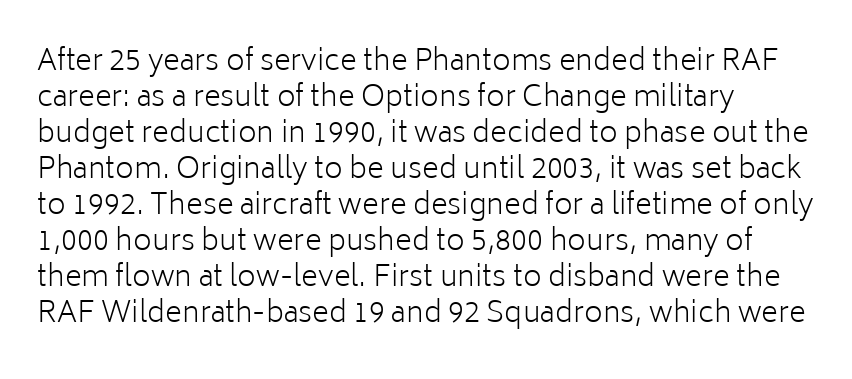
{"serif": "no", "italic": "no", "bold": "no", "weight": "light", "width": "normal", "stroke_contrast": "low", "x_height": "medium", "monospaced": "no", "underline": "no", "align": "left", "line_spacing_ratio": 1.24, "letter_spacing": "normal", "letter_spacing_em": 0.0, "glyph_px": 29}
